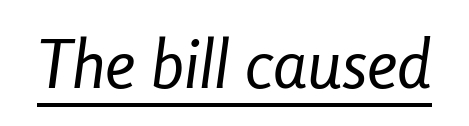
{"italic": "yes", "lean": "right", "slant_degrees": 8, "bold": "no", "weight": "regular", "width": "condensed", "stroke_contrast": "low", "x_height": "medium", "monospaced": "no", "underline": "yes", "letter_spacing": "normal", "letter_spacing_em": 0.0, "glyph_px": 67}
